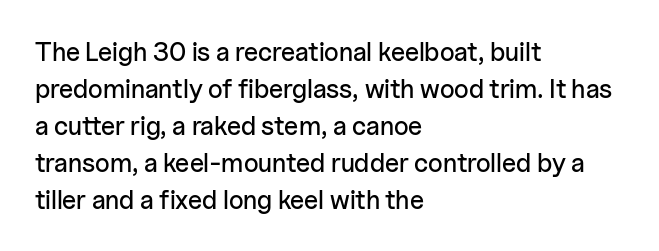
The image shows 26 px text type, upright; set left-aligned, normal line spacing (1.42x), normal letter spacing, not underlined.
